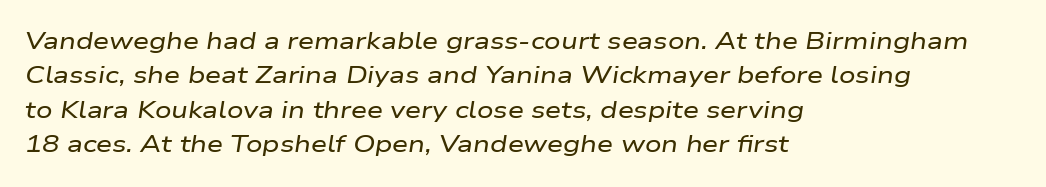
The rendering uses a moderate line-height, typical for paragraphs. The glyphs look as if they've been sheared to an angle. Lines of text with bare space underneath. How are the letters spaced? Ordinarily, with no added tracking. Caption: multi-line text, flush left, ragged right.
